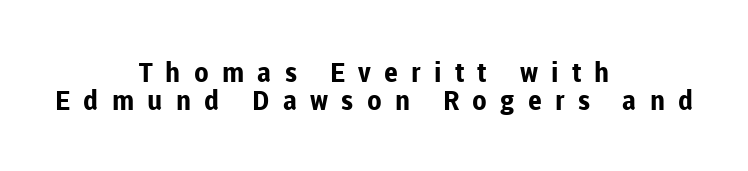
{"italic": "no", "bold": "yes", "underline": "no", "align": "center", "line_spacing": "tight", "line_spacing_ratio": 1.03, "letter_spacing": "wide", "letter_spacing_em": 0.49, "glyph_px": 27}
